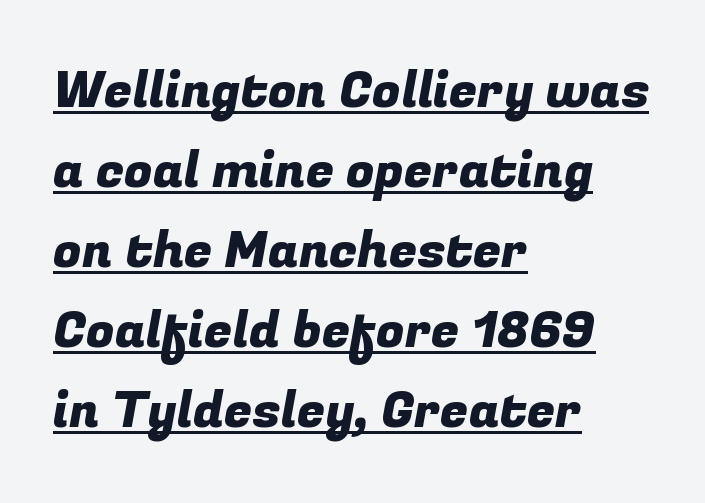
{"serif": "no", "width": "normal", "stroke_contrast": "low", "x_height": "medium", "monospaced": "no", "underline": "yes", "align": "left", "line_spacing": "normal", "line_spacing_ratio": 1.57, "letter_spacing": "normal", "letter_spacing_em": 0.0, "glyph_px": 51}
